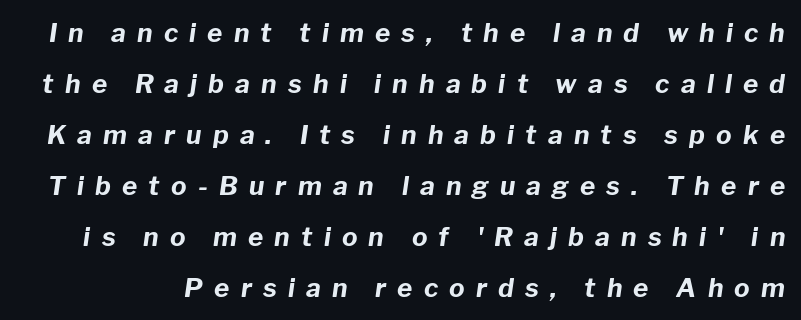
Q: Is the text bold? A: Yes.
Q: Is the text italic (slanted)? A: Yes, it leans right by about 8 degrees.
Q: Is the text underlined? A: No.
Q: Is the spacing between letters normal or unusually wide? A: Unusually wide.
Q: Is the spacing between lines tight, normal or loose? A: Loose.
